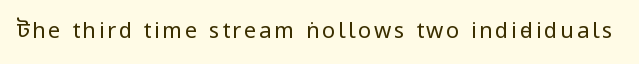
{"italic": "no", "bold": "no", "underline": "no", "glyph_px": 22}
